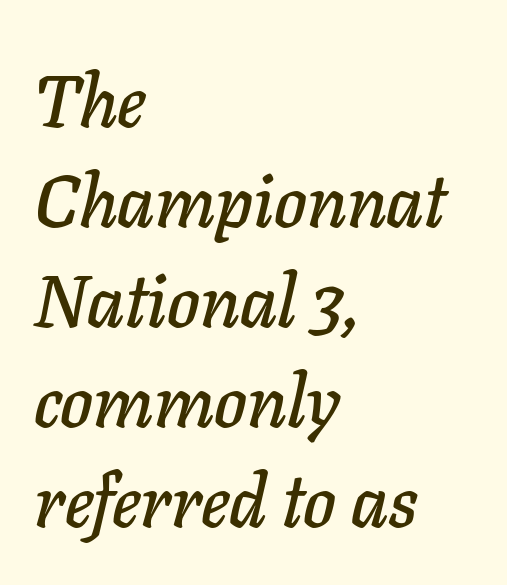
The image shows 74 px text type, italic (leaning right); set left-aligned, normal line spacing (1.35x), normal letter spacing, not underlined; low stroke contrast and a medium x-height.
